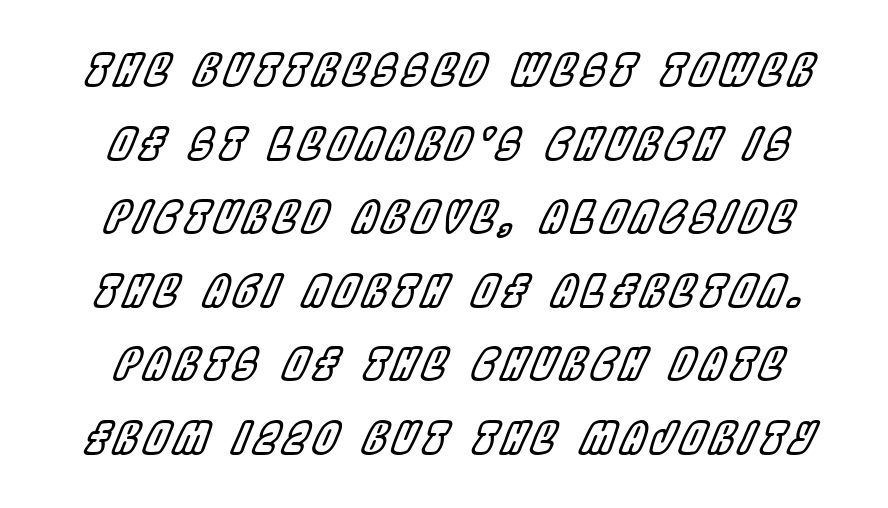
Bare-footed words on every line. Quick note: italic. Looks like regular typesetting: each glyph gets only the width it needs.
